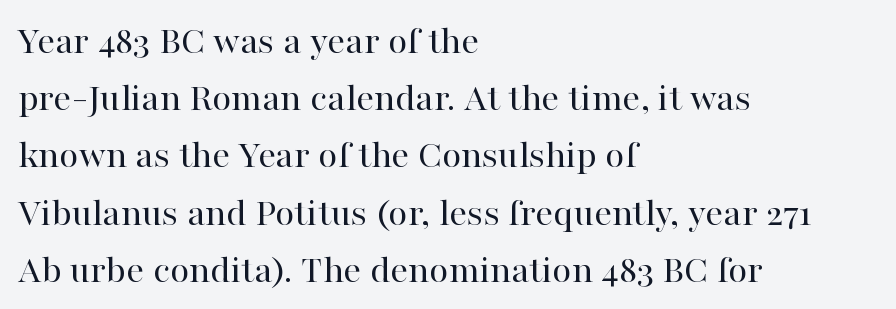
{"serif": "yes", "italic": "no", "bold": "no", "weight": "regular", "width": "normal", "stroke_contrast": "high", "x_height": "medium", "monospaced": "no", "underline": "no", "align": "left", "line_spacing": "normal", "line_spacing_ratio": 1.43, "letter_spacing": "normal", "letter_spacing_em": 0.0, "glyph_px": 40}
